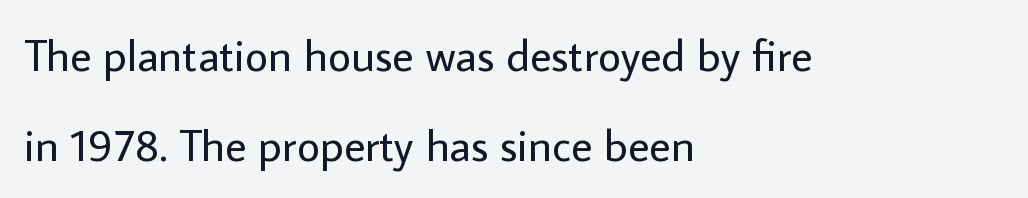
A typesetter would mark this as roman, not italic. Do the characters align in a grid? No, the font is proportional. These lines are set flush left with a ragged right edge. Successive baselines arrive slowly, with a big drop between each. The face used here is rendered with its standard letterfit. Is the stroke heavy? The answer is a plain regular-or-lighter.
